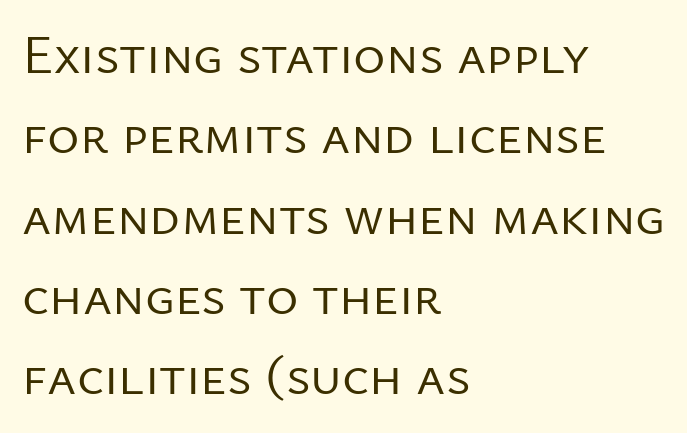
Q: Is the text bold? A: No.
Q: Is the text italic (slanted)? A: No, it is upright.
Q: Is the typeface a serif or a sans-serif typeface? A: Sans-serif.
Q: Is the text underlined? A: No.
Q: How is the paragraph aligned? A: Left-aligned.
Q: Is the spacing between letters normal or unusually wide? A: Normal.
Q: Is the spacing between lines tight, normal or loose? A: Normal.
Q: Width (condensed, normal, or wide)? A: Normal.
Q: Stroke contrast? A: Low.
Q: x-height? A: Medium.
Q: Monospaced? A: No.
